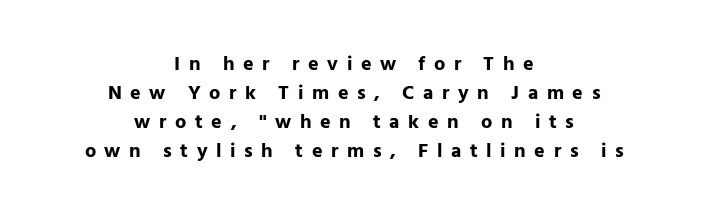
The space directly below the letters is spotless. On the weight axis this lands at bold, roughly 700. Centered paragraph, ragged on both sides. Reading down the column, the eye jumps a familiar distance to each next line. Notice how the stems are strictly vertical — no italics here.
